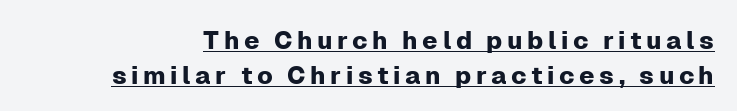
Rendered with straight, roman letterforms. The leading is moderate, giving the passage an even texture. The specimen includes a rule beneath the text block's lines.
